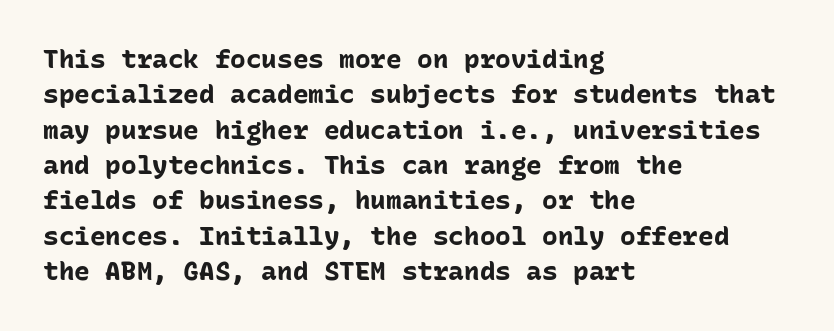
{"italic": "no", "bold": "yes", "underline": "no", "align": "left", "line_spacing": "normal", "line_spacing_ratio": 1.36, "letter_spacing": "normal", "letter_spacing_em": 0.0, "glyph_px": 26}
